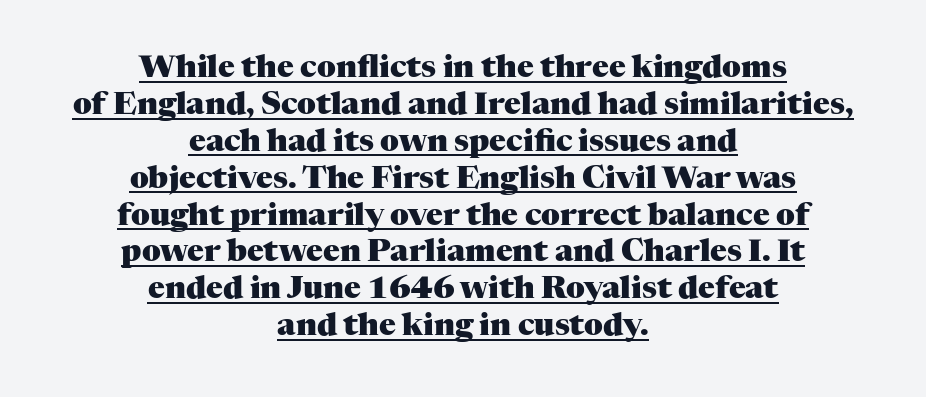
The letterforms sit shoulder to shoulder at normal distance. The letters advance in unequal steps, a hallmark of proportional type. In terms of letterform style, serifs are clearly present. Like a heading marked for emphasis, these lines bear an underscore. The letters are bold, with thick, heavy strokes.
